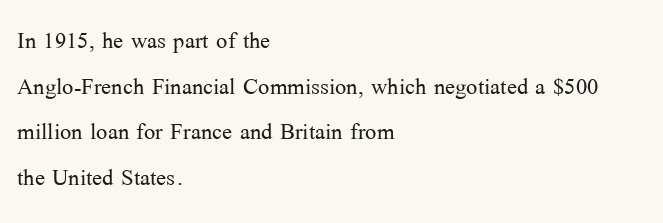
Q: Is the text bold? A: No.
Q: Is the text italic (slanted)? A: No, it is upright.
Q: Is the typeface a serif or a sans-serif typeface? A: Serif.
Q: Is the text underlined? A: No.
Q: How is the paragraph aligned? A: Left-aligned.
Q: Is the spacing between letters normal or unusually wide? A: Normal.
Q: Is the spacing between lines tight, normal or loose? A: Normal.
Q: Width (condensed, normal, or wide)? A: Normal.
Q: Stroke contrast? A: Medium.
Q: x-height? A: Medium.
Q: Monospaced? A: No.
